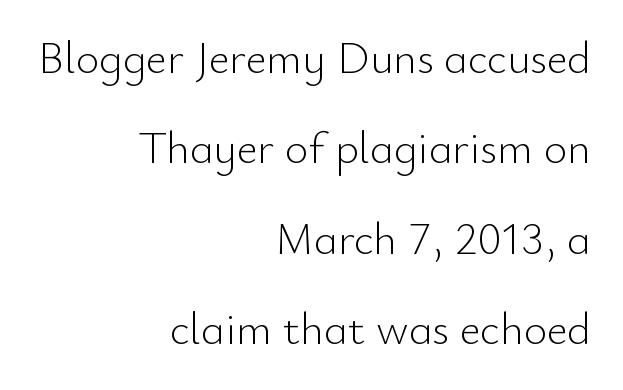
{"serif": "no", "italic": "no", "bold": "no", "weight": "light", "width": "normal", "stroke_contrast": "low", "x_height": "small", "monospaced": "no", "underline": "no", "align": "right", "line_spacing": "loose", "line_spacing_ratio": 2.01, "letter_spacing": "normal", "letter_spacing_em": 0.0, "glyph_px": 45}
